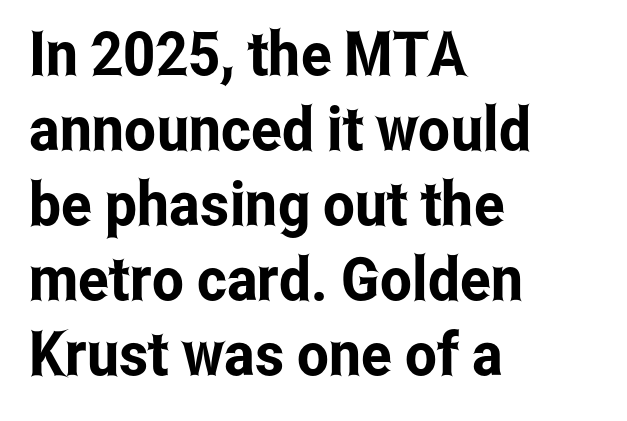
{"serif": "no", "italic": "no", "width": "condensed", "stroke_contrast": "low", "x_height": "medium", "monospaced": "no", "underline": "no", "align": "left", "line_spacing_ratio": 1.23, "letter_spacing": "normal", "letter_spacing_em": 0.0, "glyph_px": 61}
